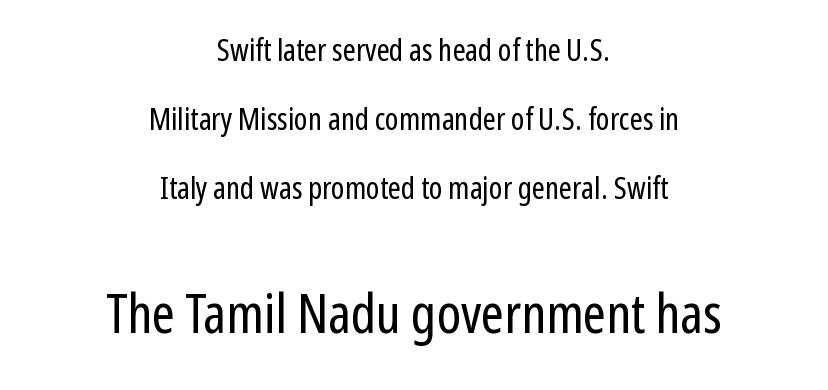
The image shows 55 px regular-weight, condensed sans-serif type, upright; set centered, loose line spacing (2.22x), normal letter spacing, not underlined; the second (bottom) block is 1.77x larger; low stroke contrast and a medium x-height.
